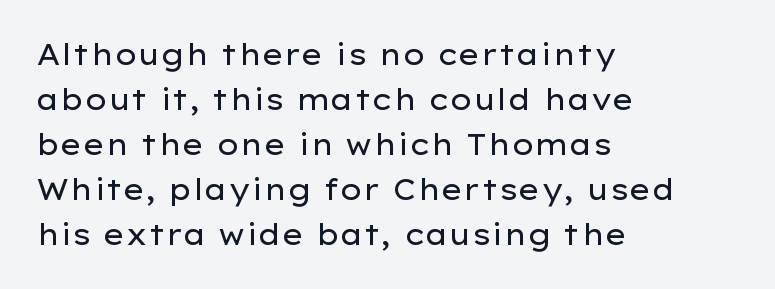
{"serif": "no", "italic": "no", "bold": "no", "weight": "regular", "width": "wide", "stroke_contrast": "low", "x_height": "medium", "monospaced": "no", "underline": "no", "align": "left", "line_spacing": "normal", "line_spacing_ratio": 1.55, "letter_spacing": "normal", "letter_spacing_em": 0.0, "glyph_px": 29}
